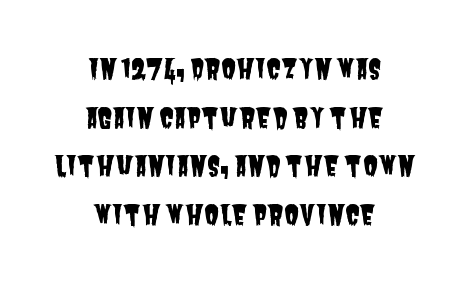
{"underline": "no", "align": "center", "line_spacing_ratio": 1.8, "letter_spacing": "normal", "letter_spacing_em": 0.0, "glyph_px": 27}
